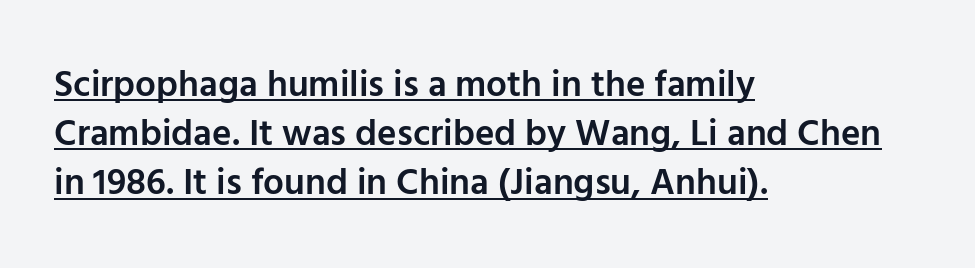
Underline: present. Vertical strokes here are truly vertical. The face used here is proportionally spaced, like ordinary book or web type. This is sans-serif lettering, the kind often seen on screens and signage. This sample uses plain, unmodified letter spacing. Leading matches the norm, producing a regular column.
